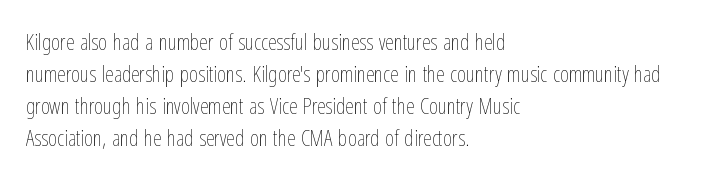
{"italic": "no", "bold": "no", "underline": "no", "align": "left", "line_spacing": "normal", "line_spacing_ratio": 1.46, "letter_spacing": "normal", "letter_spacing_em": 0.0, "glyph_px": 22}
